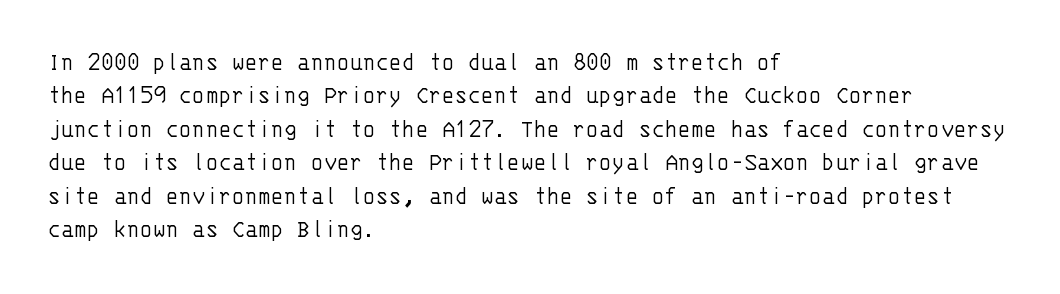
{"italic": "no", "bold": "no", "underline": "no", "align": "left", "line_spacing_ratio": 1.24, "letter_spacing": "normal", "letter_spacing_em": 0.0, "glyph_px": 27}
